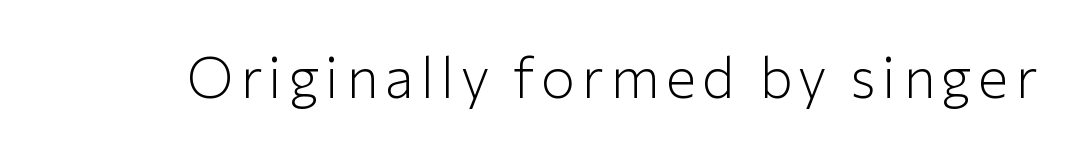
Q: Is the text bold? A: No.
Q: Is the text italic (slanted)? A: No, it is upright.
Q: Is the typeface a serif or a sans-serif typeface? A: Sans-serif.
Q: Is the text underlined? A: No.
Q: Width (condensed, normal, or wide)? A: Normal.
Q: Stroke contrast? A: Low.
Q: x-height? A: Medium.
Q: Monospaced? A: No.
